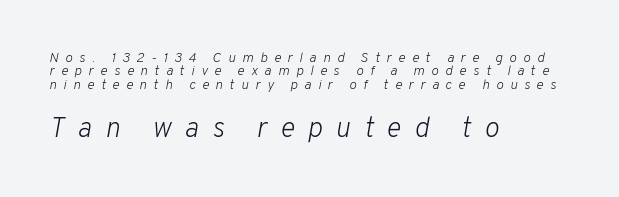
{"italic": "yes", "lean": "right", "slant_degrees": 10, "bold": "no", "weight": "light", "width": "normal", "stroke_contrast": "low", "x_height": "medium", "monospaced": "no", "underline": "no", "align": "left", "line_spacing": "tight", "line_spacing_ratio": 0.96, "letter_spacing": "wide", "letter_spacing_em": 0.47, "larger_block": "second", "size_ratio": 2.0, "glyph_px": 28}
